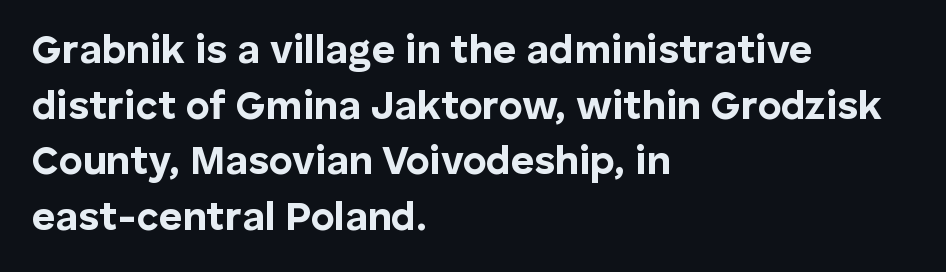
The passage shown is typed in a proportional face where columns would drift. Vertical spacing — default. This sample is left-justified, so line endings fall wherever the words run out. Students, this is bold: see how much ink each stroke carries. A sans-serif font was chosen for this passage.
